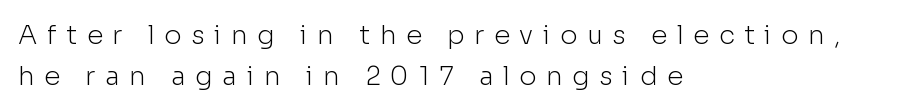
{"italic": "no", "bold": "no", "underline": "no", "align": "left", "line_spacing": "normal", "line_spacing_ratio": 1.59, "letter_spacing": "wide", "letter_spacing_em": 0.37, "glyph_px": 26}
